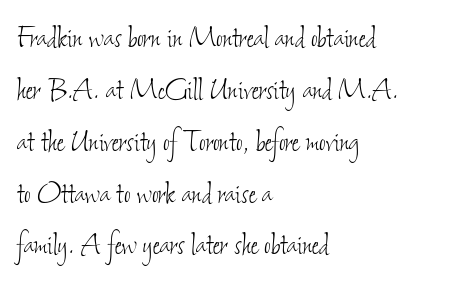
The image shows 36 px thin, condensed type; set left-aligned, normal line spacing (1.44x), normal letter spacing, not underlined; low stroke contrast and a small x-height.
